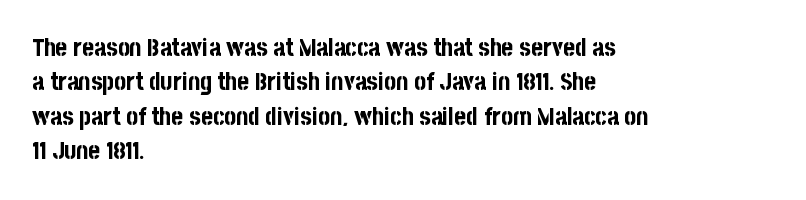
The image shows 25 px bold type, upright; set left-aligned, normal line spacing (1.38x), normal letter spacing, not underlined.
